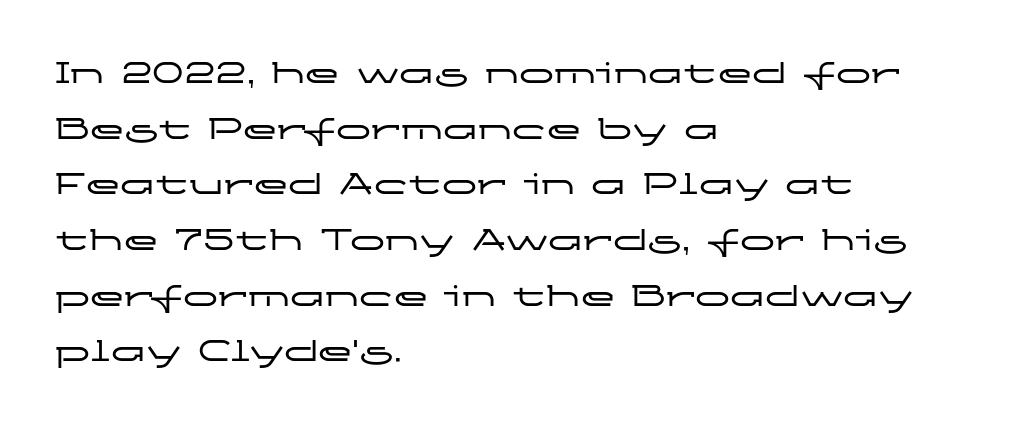
{"serif": "no", "italic": "no", "width": "wide", "stroke_contrast": "low", "x_height": "medium", "monospaced": "no", "underline": "no", "align": "left", "line_spacing": "normal", "line_spacing_ratio": 1.59, "letter_spacing": "normal", "letter_spacing_em": 0.0, "glyph_px": 35}
